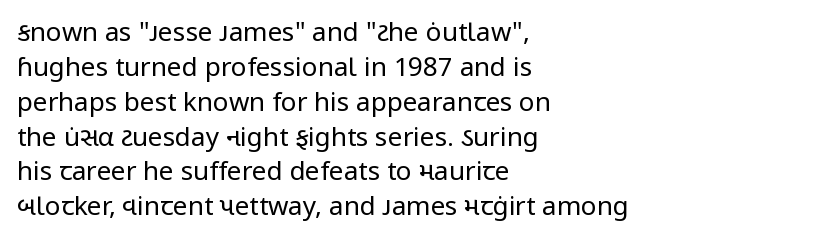
{"italic": "no", "bold": "no", "underline": "no", "align": "left", "line_spacing": "normal", "line_spacing_ratio": 1.34, "letter_spacing": "normal", "letter_spacing_em": 0.0, "glyph_px": 26}
